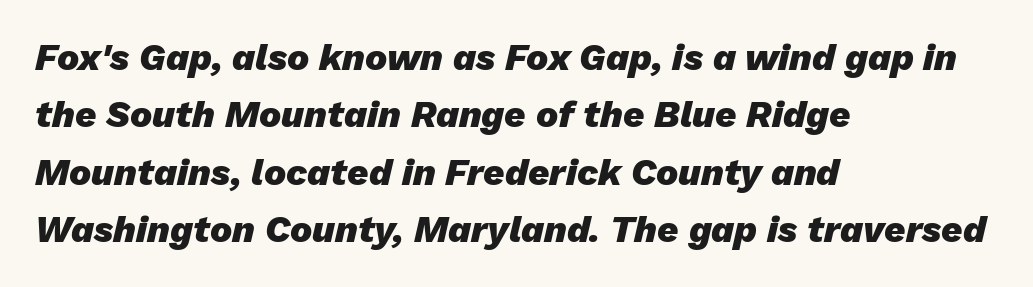
Q: Is the text bold? A: Yes.
Q: Is the text italic (slanted)? A: Yes, it leans right by about 13 degrees.
Q: Is the text underlined? A: No.
Q: How is the paragraph aligned? A: Left-aligned.
Q: Is the spacing between letters normal or unusually wide? A: Normal.
Q: Is the spacing between lines tight, normal or loose? A: Normal.
Q: Width (condensed, normal, or wide)? A: Normal.
Q: Stroke contrast? A: Low.
Q: x-height? A: Medium.
Q: Monospaced? A: No.
